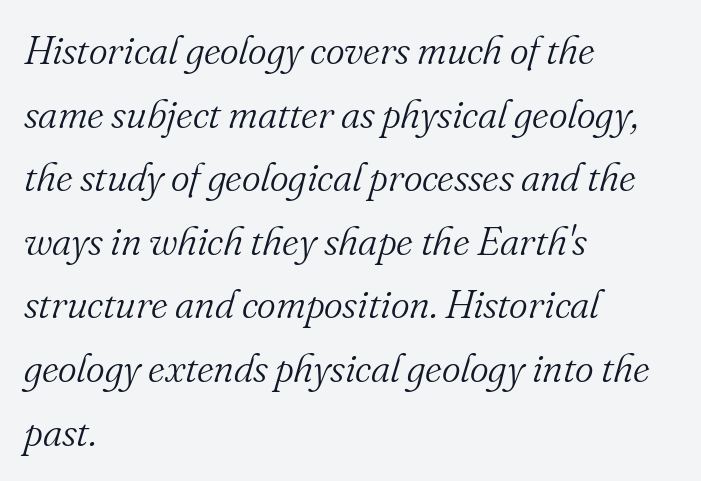
{"serif": "yes", "italic": "yes", "lean": "right", "slant_degrees": 16, "bold": "no", "weight": "light", "width": "normal", "stroke_contrast": "medium", "x_height": "small", "monospaced": "no", "underline": "no", "align": "left", "line_spacing": "normal", "line_spacing_ratio": 1.59, "letter_spacing": "normal", "letter_spacing_em": 0.0, "glyph_px": 40}
